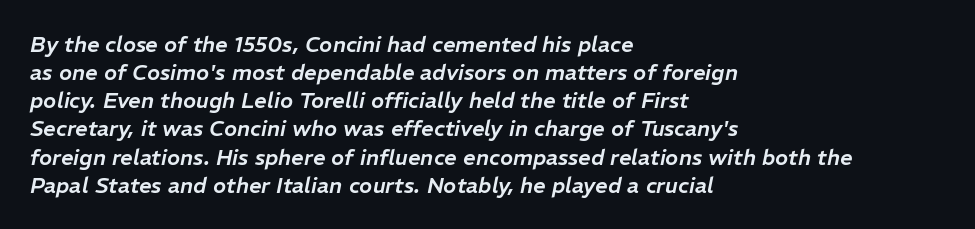
Q: Is the text italic (slanted)? A: Yes, it leans right by about 11 degrees.
Q: Is the text underlined? A: No.
Q: How is the paragraph aligned? A: Left-aligned.
Q: Is the spacing between letters normal or unusually wide? A: Normal.
Q: Is the spacing between lines tight, normal or loose? A: Normal.
